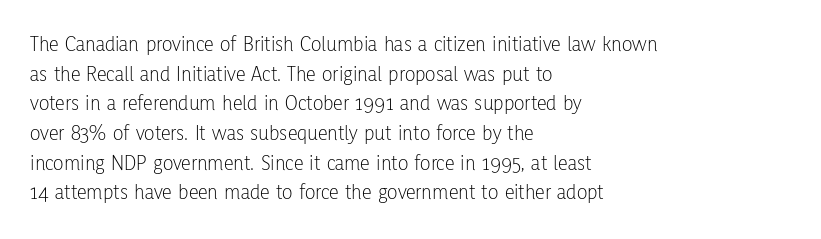
Unmarked baselines from the first word to the last. The designer left line spacing at the default. The rendering anchors every line to the left-hand side. The gaps between neighbouring characters are ordinary and unremarkable. The type sits square on the baseline with zero lean.
